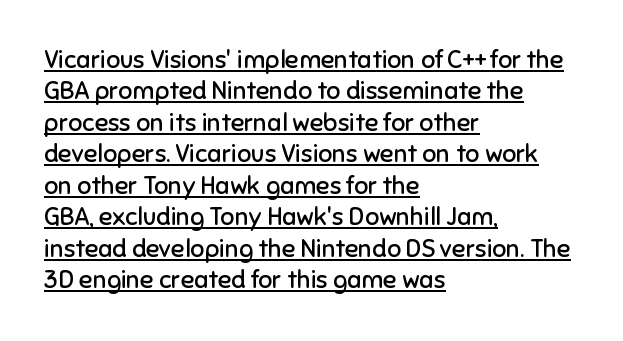
Q: Is the text bold? A: No.
Q: Is the text italic (slanted)? A: No, it is upright.
Q: Is the text underlined? A: Yes.
Q: How is the paragraph aligned? A: Left-aligned.
Q: Is the spacing between letters normal or unusually wide? A: Normal.
Q: Is the spacing between lines tight, normal or loose? A: Normal.
